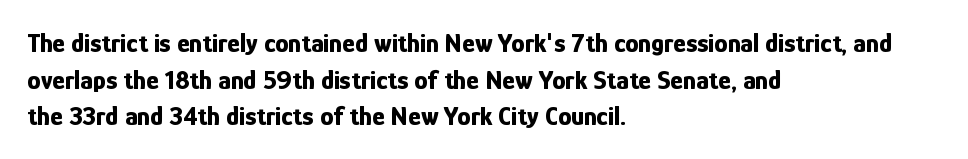
Q: Is the text bold? A: Yes.
Q: Is the text italic (slanted)? A: No, it is upright.
Q: Is the text underlined? A: No.
Q: How is the paragraph aligned? A: Left-aligned.
Q: Is the spacing between letters normal or unusually wide? A: Normal.
Q: Is the spacing between lines tight, normal or loose? A: Normal.
